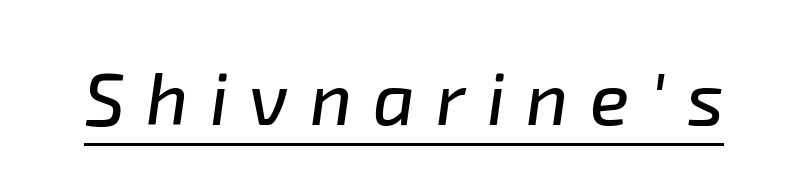
The image shows 73 px text type, italic (leaning right); set unusually wide letter spacing (+0.29 em), underlined; low stroke contrast and a medium x-height.
